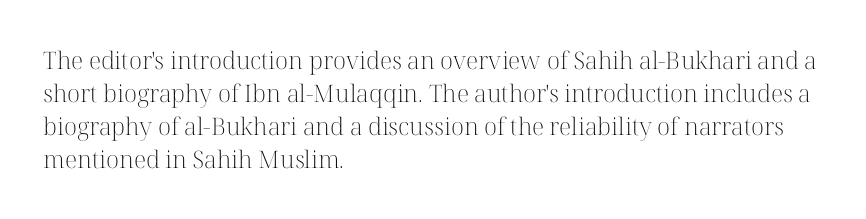
These lines stack with their left ends in a neat column. Letters rest on an invisible, unmarked baseline. The lines sit at an ordinary, default distance from one another. The type sits square on the baseline with zero lean. No letter is thick-stroked: the sample isn't bold. Default kerning and tracking; the words read as compact shapes.
